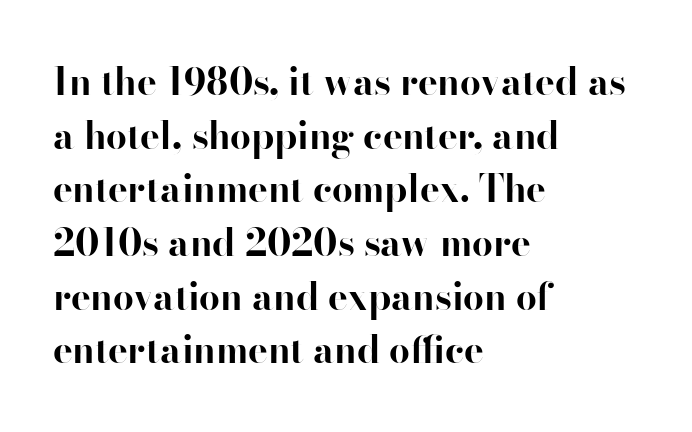
In terms of leading, this rendering sits right in the middle. Compared with an ordinary text face, these strokes are far heavier — a full bold. The space directly below the letters is spotless. Each line starts at the same left margin while the right side varies. Vertical strokes here are truly vertical. Varying glyph widths throughout — classic text-font behaviour.
